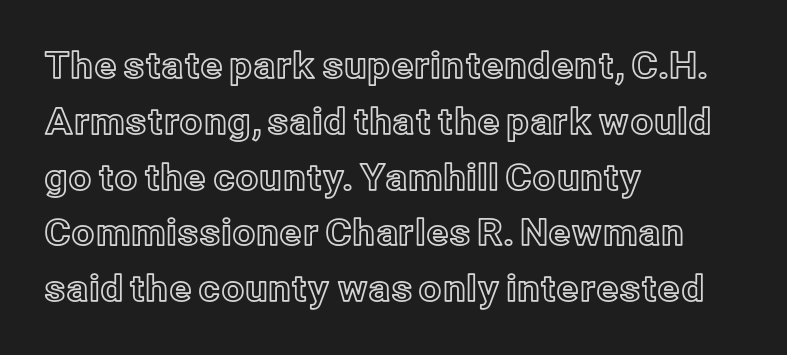
{"italic": "no", "width": "normal", "x_height": "medium", "monospaced": "no", "underline": "no", "align": "left", "line_spacing": "normal", "line_spacing_ratio": 1.55, "letter_spacing": "normal", "letter_spacing_em": 0.0, "glyph_px": 36}
